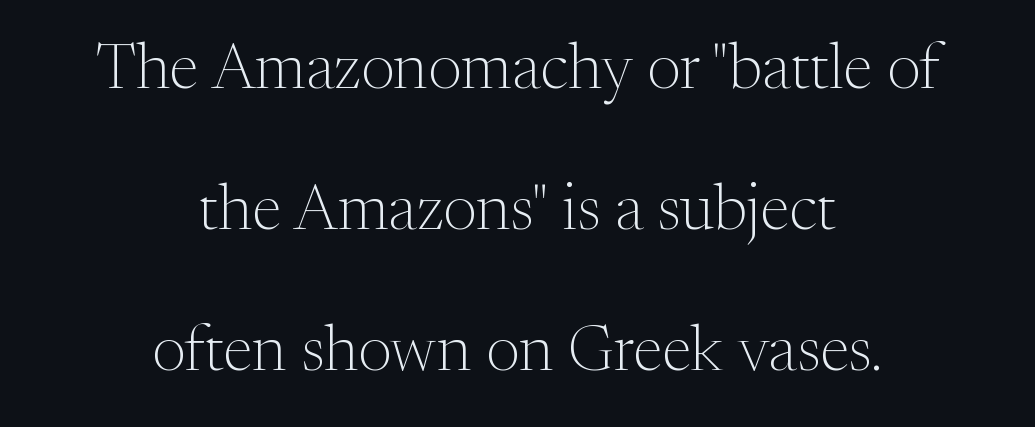
Is the letter spacing exaggerated? No — it looks like the ordinary default. The space between consecutive lines is lavish. Rendered with straight, roman letterforms. The letters look calm and open, with moderate or lighter stems. The rendering shows small feet on the letterforms — a serif design. Check the space under the baseline: it is left empty.
